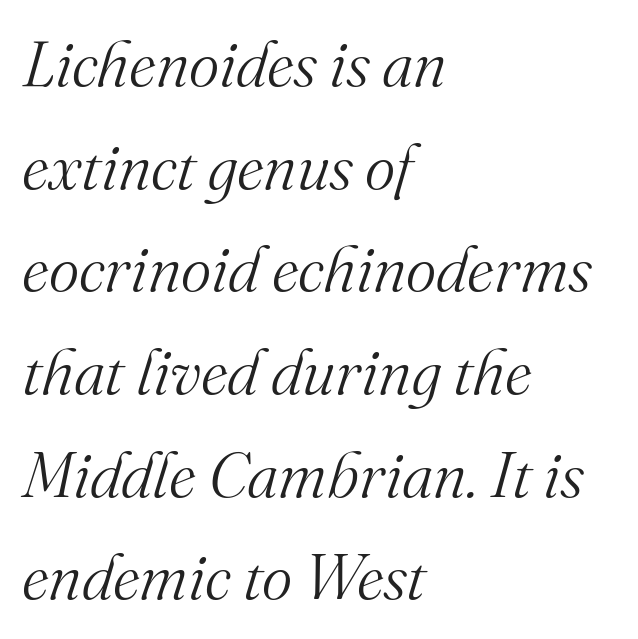
Note: serifs present on the glyphs. Note the varied advance widths — an 'i' is clearly narrower than an 'm'. Each new line begins a customary step beneath the previous one. Is the stroke heavy? The answer is a plain regular-or-lighter. The passage shown is not underscored anywhere. The lines are quadded left.
